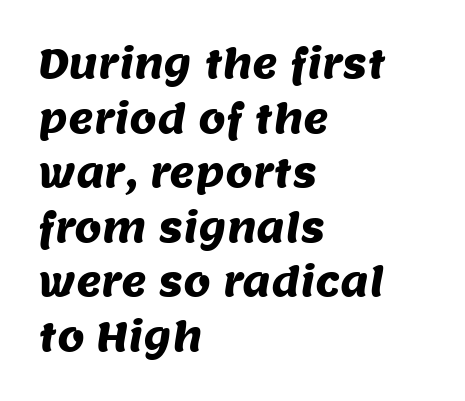
{"serif": "no", "width": "normal", "stroke_contrast": "medium", "x_height": "large", "monospaced": "no", "underline": "no", "align": "left", "line_spacing": "normal", "line_spacing_ratio": 1.4, "letter_spacing": "normal", "letter_spacing_em": 0.0, "glyph_px": 39}
